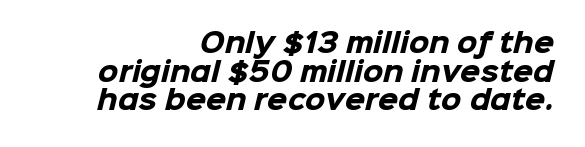
{"bold": "yes", "underline": "no", "align": "right", "line_spacing": "tight", "line_spacing_ratio": 1.1, "letter_spacing": "normal", "letter_spacing_em": 0.0, "glyph_px": 26}
